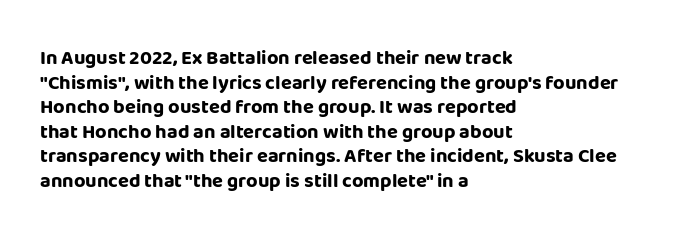
The image shows 20 px bold type, upright; set left-aligned, line spacing 1.23x, normal letter spacing, not underlined.
